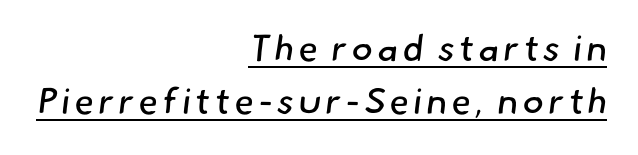
The image shows 36 px regular-weight sans-serif type; set right-aligned, normal line spacing (1.48x), underlined; low stroke contrast and a small x-height.
